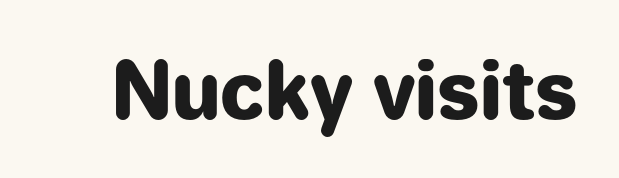
Q: Is the text bold? A: Yes.
Q: Is the text italic (slanted)? A: No, it is upright.
Q: Is the typeface a serif or a sans-serif typeface? A: Sans-serif.
Q: Is the text underlined? A: No.
Q: Is the spacing between letters normal or unusually wide? A: Normal.
Q: Width (condensed, normal, or wide)? A: Normal.
Q: Stroke contrast? A: Low.
Q: x-height? A: Medium.
Q: Monospaced? A: No.
